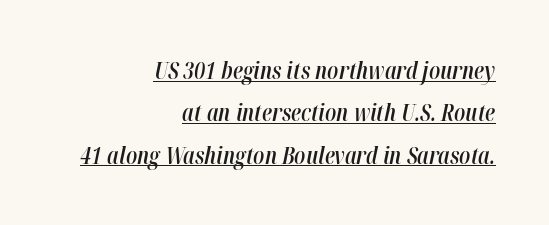
Each line ends at the same right margin while the left side varies. This is the in-between weight designers call semibold or demi. Notice how a bar underscores the lettering throughout. Would a proofreader flag this as italicized? Yes. Honestly, the letter spacing is just normal — you wouldn't notice it.
